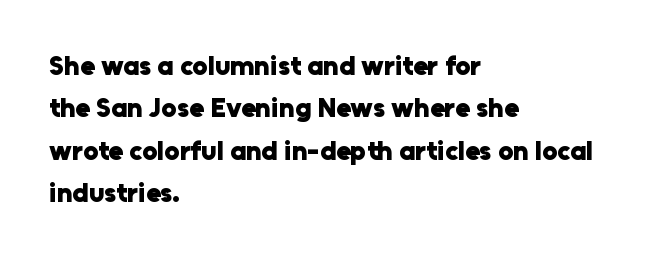
The axis of the letterforms is exactly vertical. The passage is arranged the way most books set body copy — flush left. Beneath every word, the page is bare. Summary of weight: heavy, a full bold. In terms of leading, this rendering sits right in the middle.
